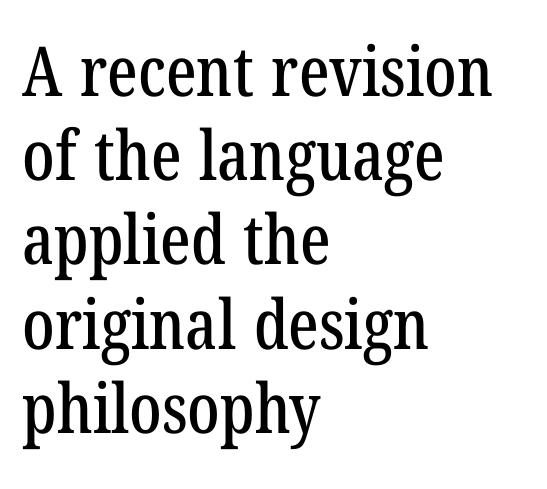
{"serif": "yes", "width": "condensed", "stroke_contrast": "low", "x_height": "medium", "monospaced": "no", "underline": "no", "align": "left", "line_spacing_ratio": 1.22, "letter_spacing": "normal", "letter_spacing_em": 0.0, "glyph_px": 69}
